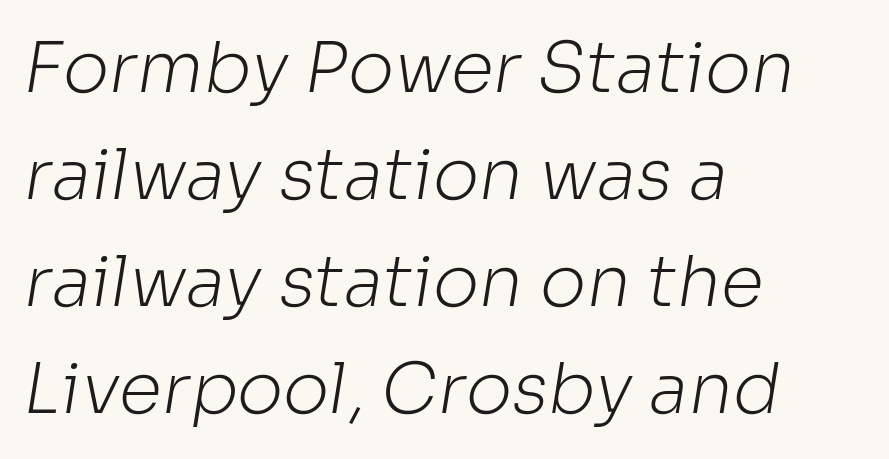
The image shows 70 px light sans-serif type; set left-aligned, normal line spacing (1.53x), normal letter spacing, not underlined; low stroke contrast and a medium x-height.
